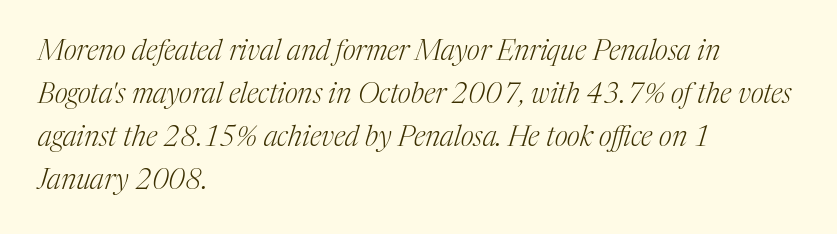
{"serif": "yes", "italic": "yes", "lean": "right", "slant_degrees": 17, "bold": "no", "weight": "light", "width": "normal", "stroke_contrast": "medium", "x_height": "medium", "monospaced": "no", "underline": "no", "align": "left", "line_spacing": "normal", "line_spacing_ratio": 1.53, "letter_spacing": "normal", "letter_spacing_em": 0.0, "glyph_px": 28}
